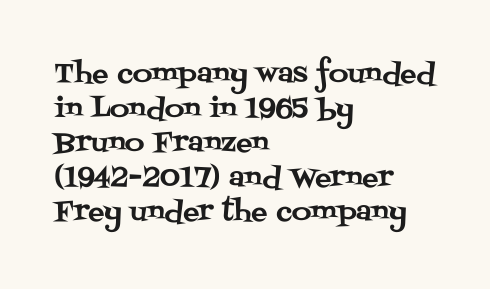
The image shows 27 px text type, upright; set left-aligned, normal line spacing (1.28x), normal letter spacing, not underlined.
